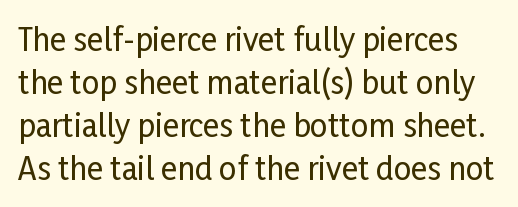
{"serif": "no", "italic": "no", "width": "condensed", "stroke_contrast": "low", "x_height": "medium", "monospaced": "no", "underline": "no", "line_spacing": "normal", "line_spacing_ratio": 1.39, "letter_spacing": "normal", "letter_spacing_em": 0.0, "glyph_px": 31}
